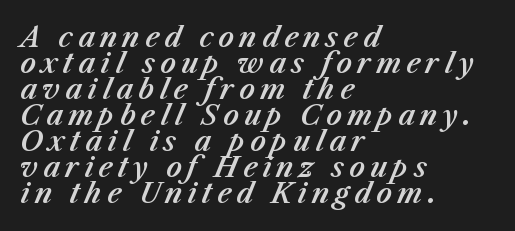
Q: Is the text italic (slanted)? A: Yes, it leans right by about 23 degrees.
Q: Is the text underlined? A: No.
Q: How is the paragraph aligned? A: Left-aligned.
Q: Is the spacing between lines tight, normal or loose? A: Tight.
